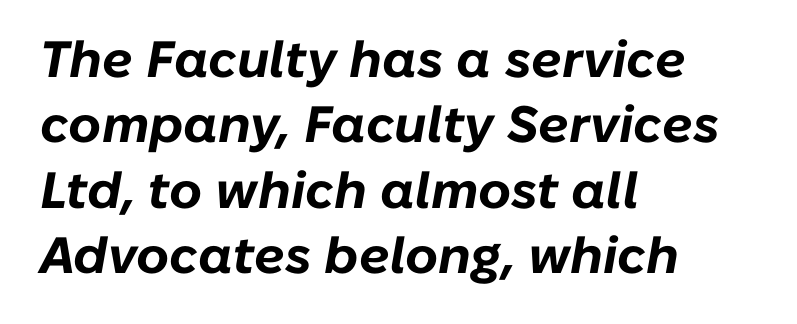
Q: Is the text bold? A: Yes.
Q: Is the text italic (slanted)? A: Yes, it leans right by about 10 degrees.
Q: Is the text underlined? A: No.
Q: How is the paragraph aligned? A: Left-aligned.
Q: Is the spacing between letters normal or unusually wide? A: Normal.
Q: Is the spacing between lines tight, normal or loose? A: Normal.
Q: Width (condensed, normal, or wide)? A: Normal.
Q: Stroke contrast? A: Low.
Q: x-height? A: Medium.
Q: Monospaced? A: No.
